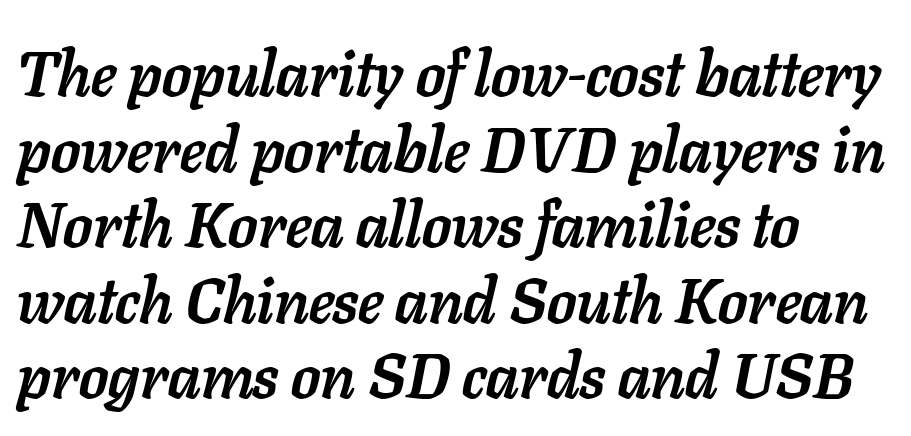
{"italic": "yes", "lean": "right", "slant_degrees": 11, "bold": "yes", "weight": "semibold", "width": "normal", "stroke_contrast": "low", "x_height": "medium", "monospaced": "no", "underline": "no", "align": "left", "line_spacing_ratio": 1.2, "letter_spacing": "normal", "letter_spacing_em": 0.0, "glyph_px": 63}
